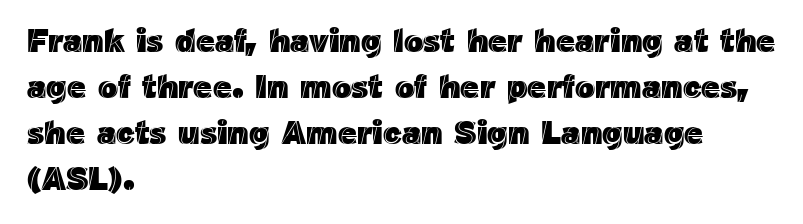
Quick note: not italic, upright. This rendering leaves character spacing at its baseline value. Honestly, there is no underline to notice here at all. If you drew a ruler down the left edge, every line would touch it. You could not count columns in this text — the font is proportionally spaced.
